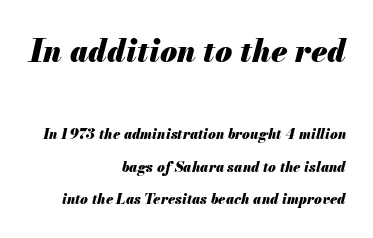
Lines of text with bare space underneath. The rendering uses natural spacing where letterforms have individual widths. These lines were composed using italics. Each new line begins a long way beneath the previous one. Line ends are locked; line starts wander.
